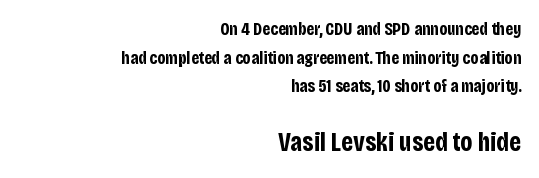
Q: Is the text bold? A: Yes.
Q: Is the text italic (slanted)? A: No, it is upright.
Q: Is the text underlined? A: No.
Q: How is the paragraph aligned? A: Right-aligned.
Q: Is the spacing between letters normal or unusually wide? A: Normal.
Q: Is the spacing between lines tight, normal or loose? A: Normal.
Q: Which block of text is set in a larger size, the first (top) or the second (bottom)? A: The second (bottom) one.
